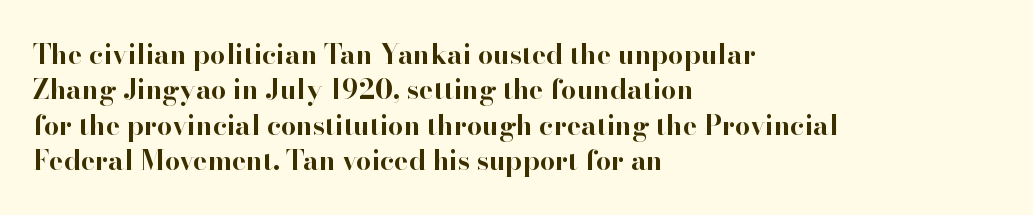
A clean baseline with only descenders dipping below it. These lines stack with their left ends in a neat column. Regular leading. Pretty heavy lettering here — definitely bold. Does extra space separate the letters? No, they use regular spacing.
